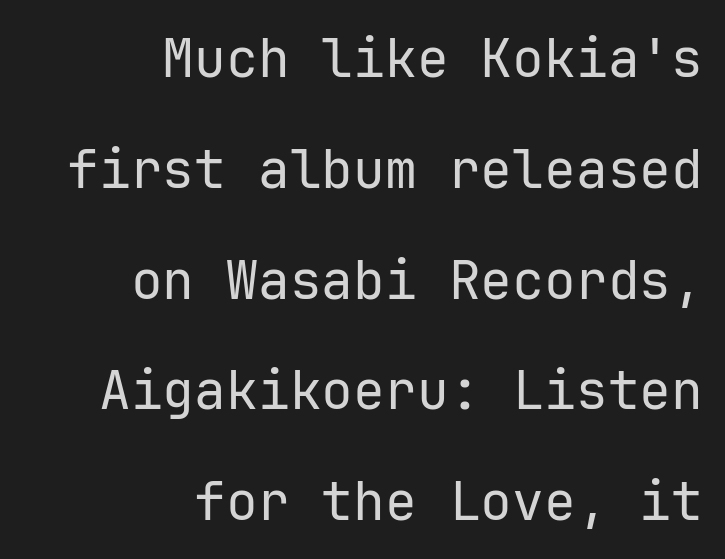
{"serif": "no", "italic": "no", "bold": "no", "weight": "regular", "width": "normal", "stroke_contrast": "low", "x_height": "medium", "monospaced": "yes", "underline": "no", "align": "right", "line_spacing": "loose", "line_spacing_ratio": 2.09, "letter_spacing": "normal", "letter_spacing_em": 0.0, "glyph_px": 53}
